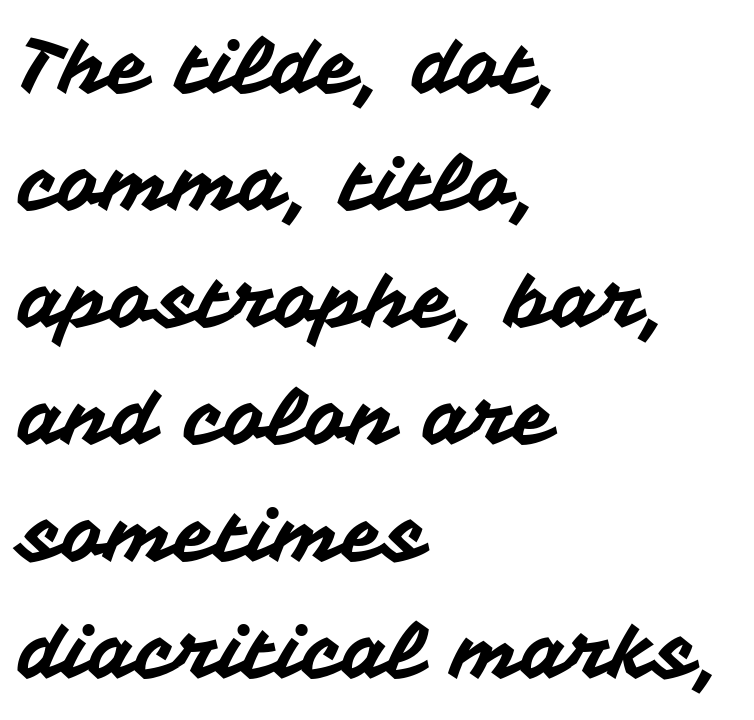
{"serif": "no", "width": "normal", "stroke_contrast": "medium", "x_height": "medium", "monospaced": "no", "underline": "no", "align": "left", "line_spacing": "normal", "line_spacing_ratio": 1.56, "letter_spacing": "normal", "letter_spacing_em": 0.0, "glyph_px": 75}
